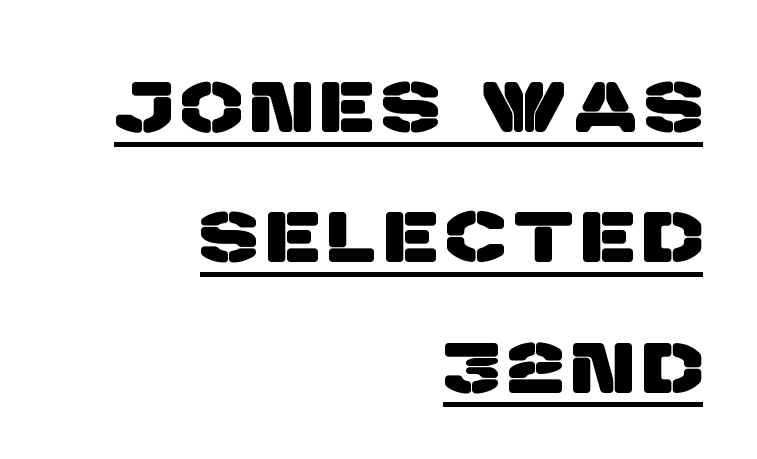
Q: Is the typeface a serif or a sans-serif typeface? A: Sans-serif.
Q: Is the text underlined? A: Yes.
Q: How is the paragraph aligned? A: Right-aligned.
Q: Width (condensed, normal, or wide)? A: Normal.
Q: Stroke contrast? A: Low.
Q: x-height? A: Large.
Q: Monospaced? A: No.
